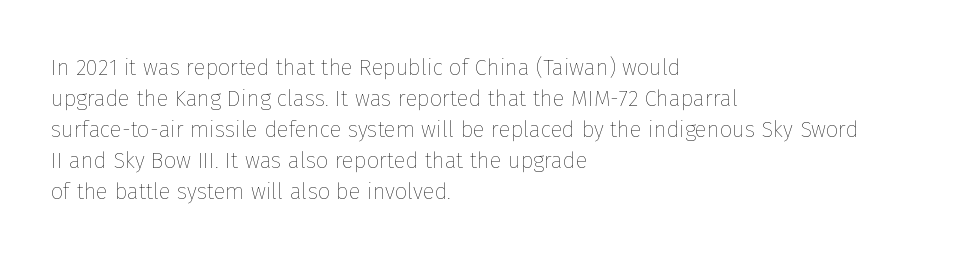
Q: Is the text bold? A: No.
Q: Is the text italic (slanted)? A: No, it is upright.
Q: Is the text underlined? A: No.
Q: How is the paragraph aligned? A: Left-aligned.
Q: Is the spacing between letters normal or unusually wide? A: Normal.
Q: Is the spacing between lines tight, normal or loose? A: Normal.
